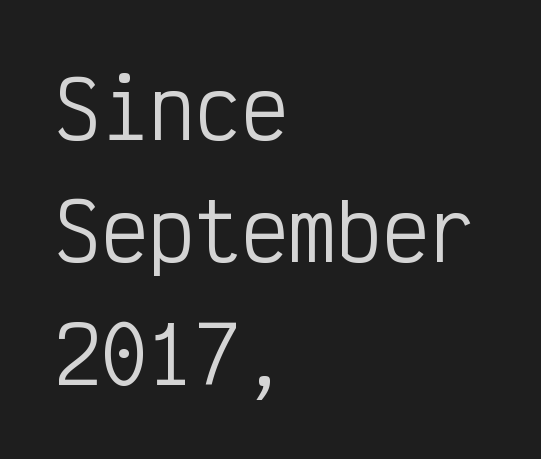
Q: Is the text bold? A: No.
Q: Is the text italic (slanted)? A: No, it is upright.
Q: Is the typeface a serif or a sans-serif typeface? A: Sans-serif.
Q: Is the text underlined? A: No.
Q: How is the paragraph aligned? A: Left-aligned.
Q: Is the spacing between letters normal or unusually wide? A: Normal.
Q: Is the spacing between lines tight, normal or loose? A: Normal.
Q: Width (condensed, normal, or wide)? A: Condensed.
Q: Stroke contrast? A: Low.
Q: x-height? A: Medium.
Q: Monospaced? A: Yes.
